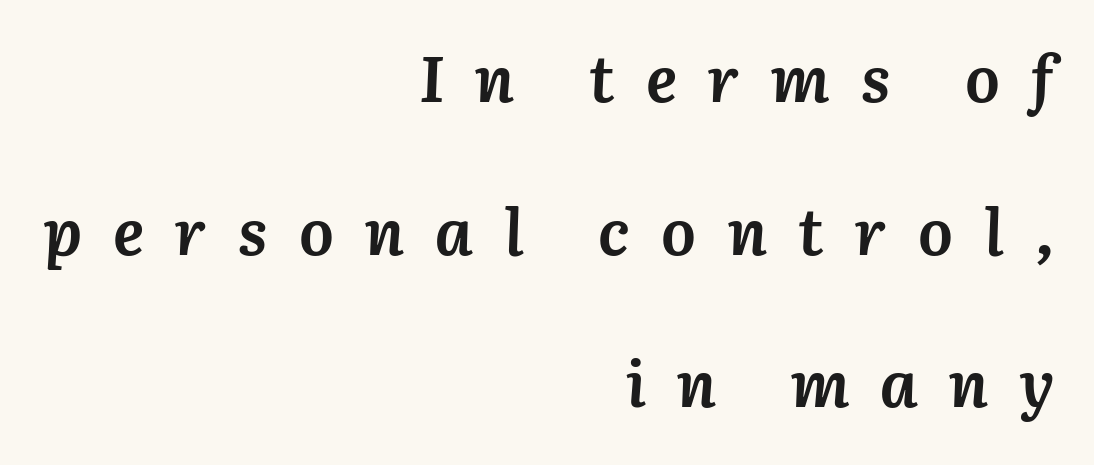
A typesetter would call this heavily tracked-out type. If you measured baseline to baseline, you'd find a long distance. Decoration check: the copy has no underline. Designer's note — italics engaged. Proportional: the letters do not fall into vertical columns.
